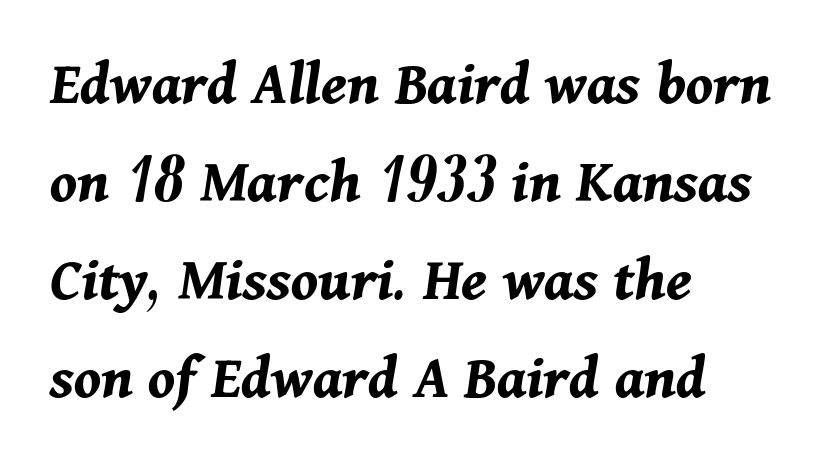
Q: Is the text bold? A: Yes.
Q: Is the text italic (slanted)? A: Yes, it leans right by about 11 degrees.
Q: Is the text underlined? A: No.
Q: How is the paragraph aligned? A: Left-aligned.
Q: Is the spacing between letters normal or unusually wide? A: Normal.
Q: Is the spacing between lines tight, normal or loose? A: Normal.
Q: Width (condensed, normal, or wide)? A: Normal.
Q: Stroke contrast? A: Medium.
Q: x-height? A: Medium.
Q: Monospaced? A: No.
